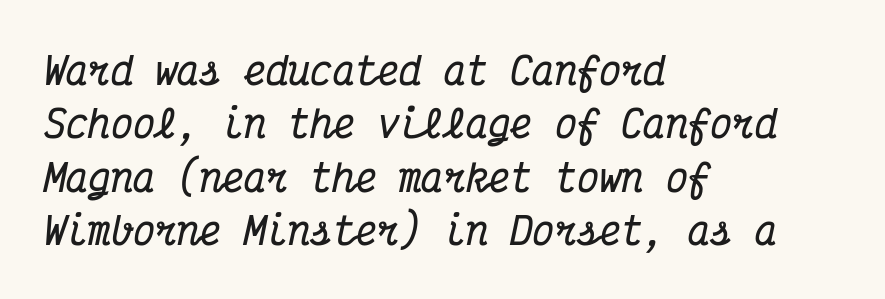
{"serif": "yes", "italic": "yes", "lean": "right", "slant_degrees": 12, "bold": "yes", "weight": "bold", "width": "condensed", "stroke_contrast": "medium", "x_height": "medium", "monospaced": "yes", "underline": "no", "align": "left", "line_spacing": "normal", "line_spacing_ratio": 1.44, "letter_spacing": "normal", "letter_spacing_em": 0.0, "glyph_px": 37}
